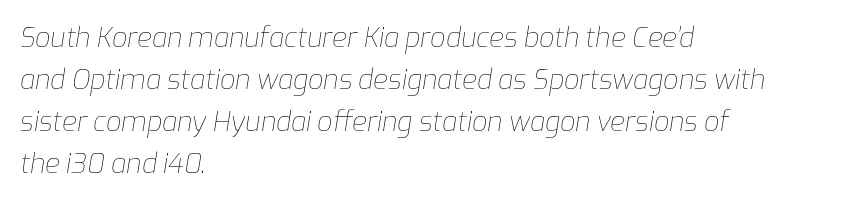
No extra ink here — the face is not bold. A clean baseline with only descenders dipping below it. The rendering keeps characters at their native spacing. Successive baselines arrive at the customary interval. Rendered with sloped, italic letterforms.
